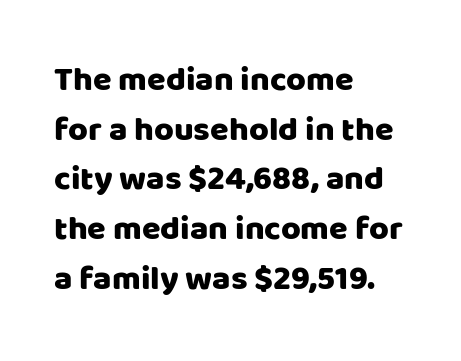
Q: Is the text italic (slanted)? A: No, it is upright.
Q: Is the typeface a serif or a sans-serif typeface? A: Sans-serif.
Q: Is the text underlined? A: No.
Q: How is the paragraph aligned? A: Left-aligned.
Q: Is the spacing between letters normal or unusually wide? A: Normal.
Q: Is the spacing between lines tight, normal or loose? A: Normal.
Q: Width (condensed, normal, or wide)? A: Normal.
Q: Stroke contrast? A: Low.
Q: x-height? A: Large.
Q: Monospaced? A: No.
